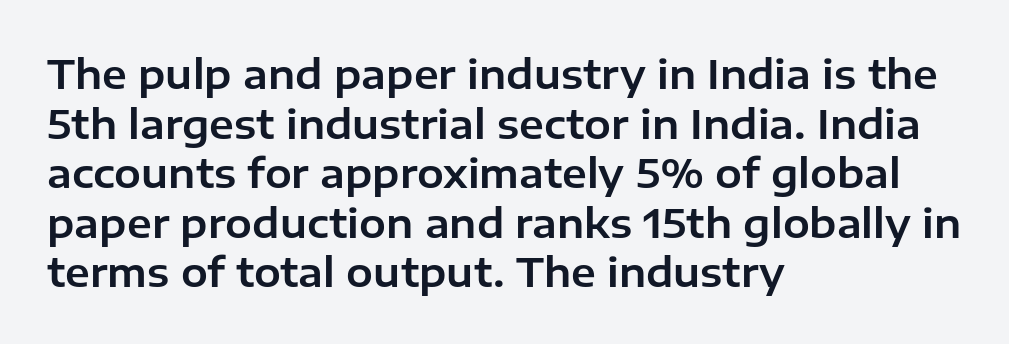
The image shows 40 px sans-serif type, upright; set left-aligned, line spacing 1.24x, normal letter spacing, not underlined; low stroke contrast and a medium x-height.
